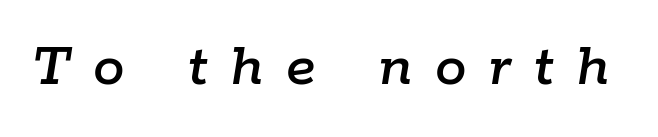
The image shows 63 px text type, italic (leaning right); set unusually wide letter spacing (+0.36 em), not underlined; low stroke contrast and a medium x-height.
